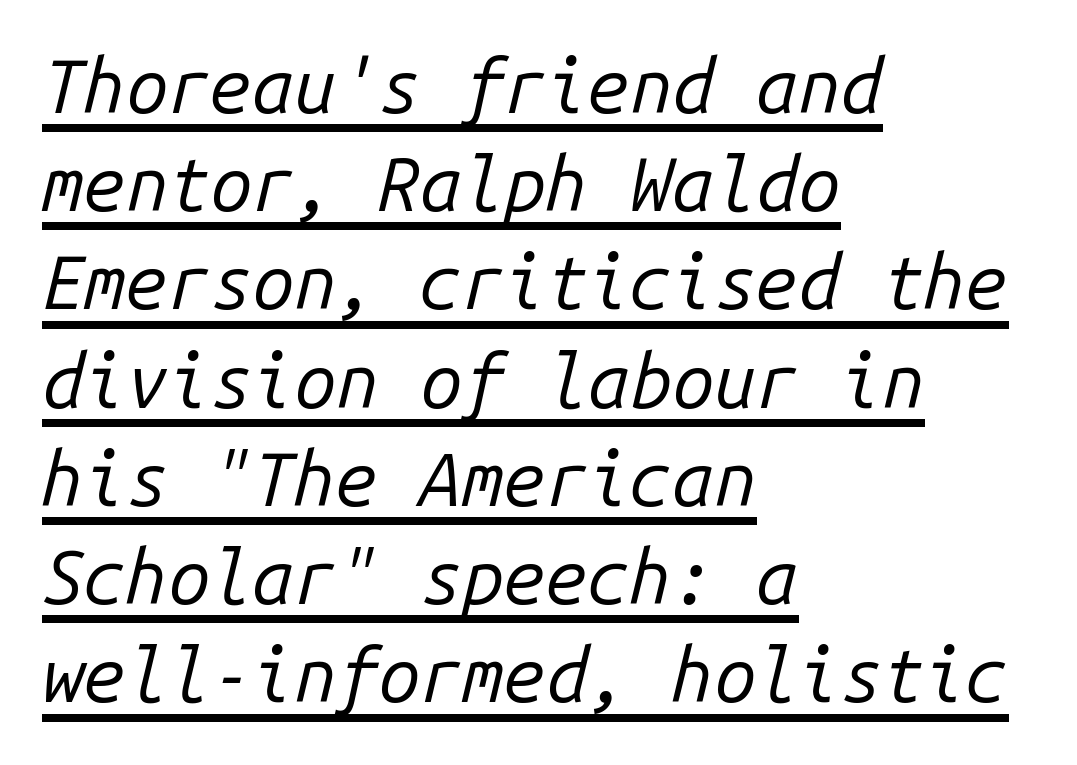
A student would call this left alignment; a typographer would say flush left, rag right. The font's italic variant was chosen for this text. Leading: standard. The rendering uses typewriter-style spacing with identical character cells. Letter spacing: default. Counters stay open thanks to moderate or lighter strokes.
